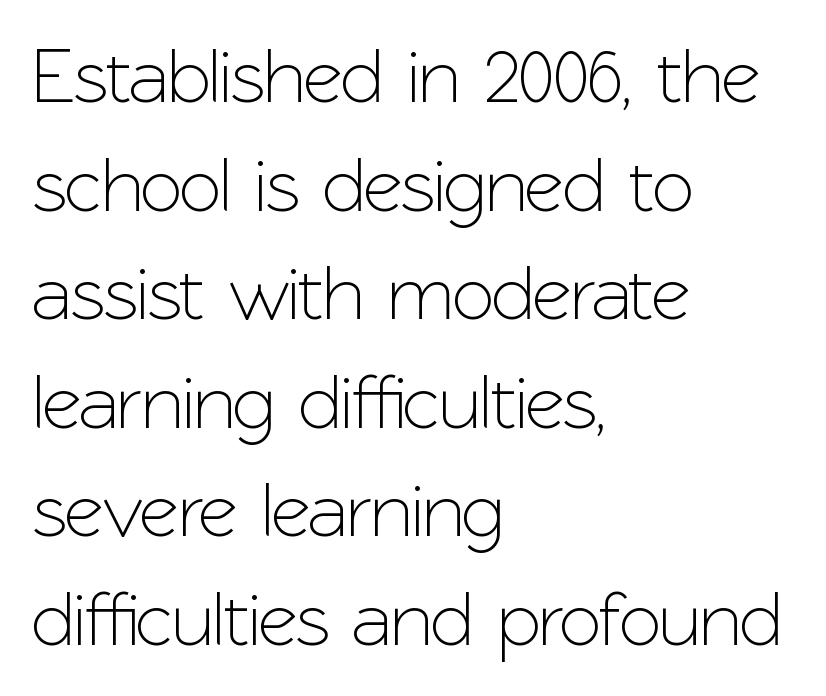
Q: Is the text italic (slanted)? A: No, it is upright.
Q: Is the typeface a serif or a sans-serif typeface? A: Sans-serif.
Q: Is the text underlined? A: No.
Q: How is the paragraph aligned? A: Left-aligned.
Q: Is the spacing between letters normal or unusually wide? A: Normal.
Q: Is the spacing between lines tight, normal or loose? A: Normal.
Q: Width (condensed, normal, or wide)? A: Normal.
Q: Stroke contrast? A: Low.
Q: x-height? A: Medium.
Q: Monospaced? A: No.
